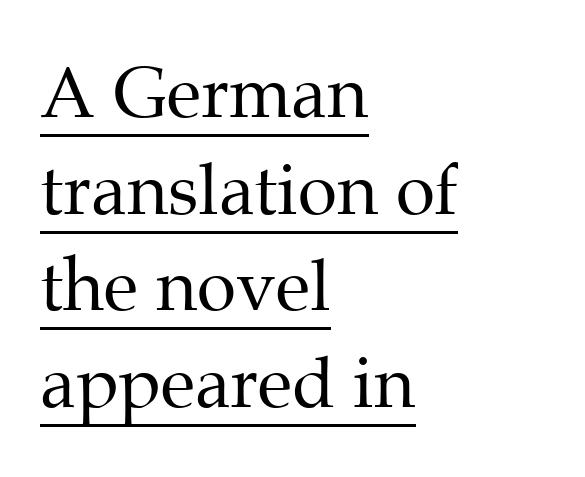
{"serif": "yes", "italic": "no", "bold": "no", "weight": "regular", "width": "normal", "stroke_contrast": "medium", "x_height": "medium", "monospaced": "no", "underline": "yes", "align": "left", "line_spacing": "normal", "line_spacing_ratio": 1.36, "letter_spacing": "normal", "letter_spacing_em": 0.0, "glyph_px": 71}
